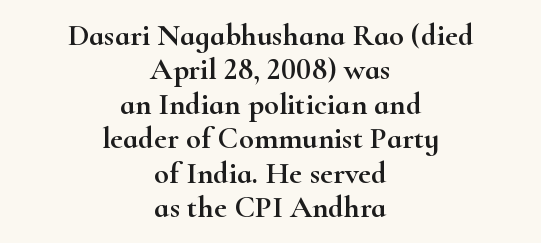
The rendering positions every line midway between the sides. The area under the type is left untouched. Tracking here is standard; glyphs follow each other at the usual distance. Baseline-to-baseline distance is barely more than the letter height.
